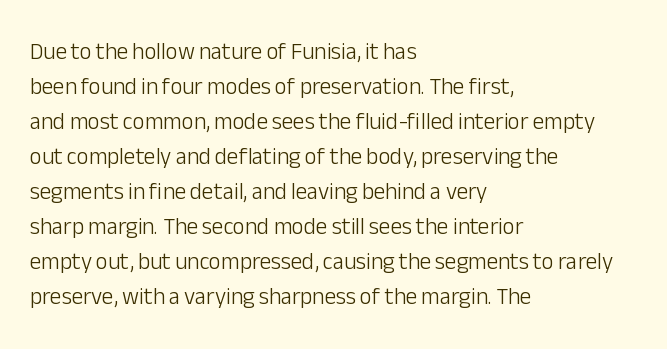
Weight: not bold — regular or lighter. The typesetter chose a ragged-right arrangement here. Each new line begins a customary step beneath the previous one. You could call the tracking neutral — neither tight nor loose. Only glyphs here, with clear space below each row. You can tell it's not italic because the verticals are truly vertical.
